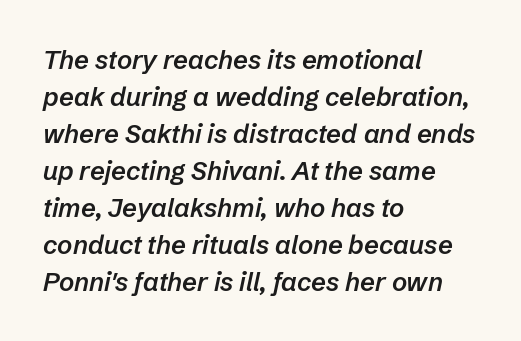
The image shows 26 px text type, italic (leaning right); set left-aligned, normal line spacing (1.42x), normal letter spacing, not underlined.
